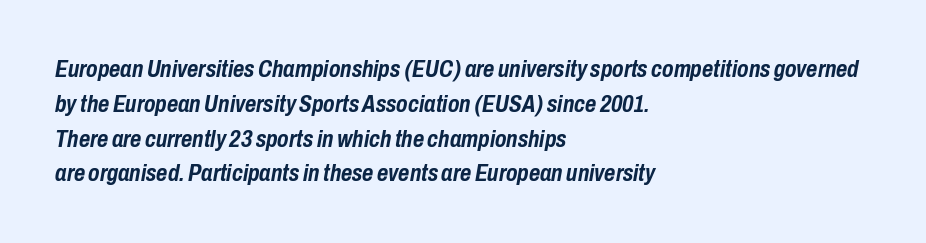
{"italic": "yes", "lean": "right", "slant_degrees": 10, "bold": "yes", "underline": "no", "align": "left", "line_spacing": "normal", "line_spacing_ratio": 1.45, "letter_spacing": "normal", "letter_spacing_em": 0.0, "glyph_px": 24}
